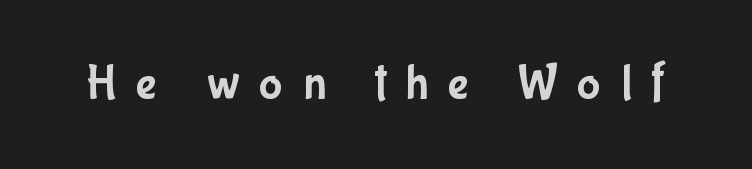
Q: Is the text italic (slanted)? A: No, it is upright.
Q: Is the typeface a serif or a sans-serif typeface? A: Sans-serif.
Q: Is the text underlined? A: No.
Q: Is the spacing between letters normal or unusually wide? A: Unusually wide.
Q: Width (condensed, normal, or wide)? A: Condensed.
Q: Stroke contrast? A: Low.
Q: x-height? A: Medium.
Q: Monospaced? A: No.
